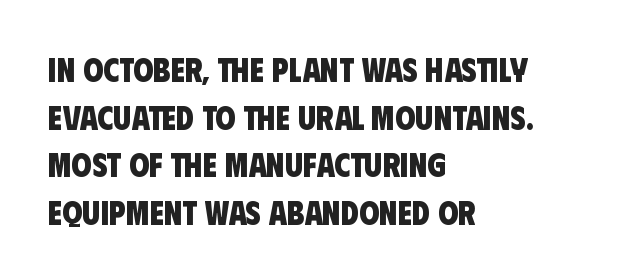
The image shows 33 px heavy, condensed sans-serif type; set left-aligned, normal line spacing (1.44x), normal letter spacing, not underlined; low stroke contrast and a large x-height.
